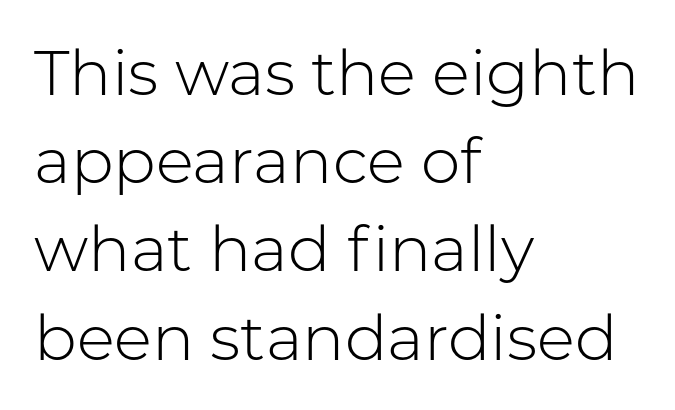
This sample keeps an unexceptional amount of space between lines. You can tell it's not italic because the verticals are truly vertical. The lines in this sample share a left origin and differ only in where they stop. Font category for this specimen: sans-serif. A clean baseline with only descenders dipping below it.
